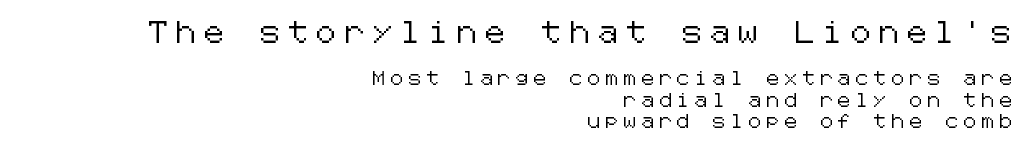
Q: Is the text italic (slanted)? A: No, it is upright.
Q: Is the text underlined? A: No.
Q: How is the paragraph aligned? A: Right-aligned.
Q: Is the spacing between letters normal or unusually wide? A: Unusually wide.
Q: Is the spacing between lines tight, normal or loose? A: Normal.
Q: Which block of text is set in a larger size, the first (top) or the second (bottom)? A: The first (top) one.
